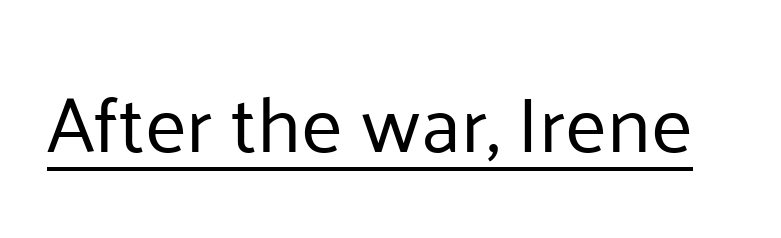
Q: Is the text bold? A: No.
Q: Is the text italic (slanted)? A: No, it is upright.
Q: Is the typeface a serif or a sans-serif typeface? A: Sans-serif.
Q: Is the text underlined? A: Yes.
Q: Is the spacing between letters normal or unusually wide? A: Normal.
Q: Width (condensed, normal, or wide)? A: Normal.
Q: Stroke contrast? A: Low.
Q: x-height? A: Medium.
Q: Monospaced? A: No.
